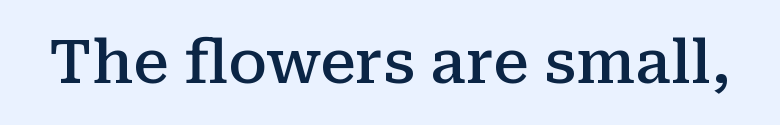
{"serif": "yes", "italic": "no", "bold": "semi", "weight": "semibold", "width": "normal", "stroke_contrast": "medium", "x_height": "medium", "monospaced": "no", "underline": "no", "letter_spacing": "normal", "letter_spacing_em": 0.0, "glyph_px": 60}
